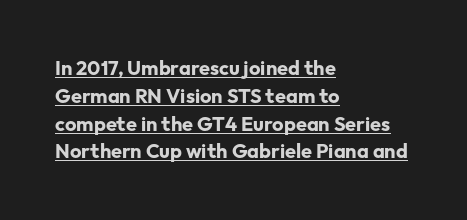
{"italic": "no", "bold": "yes", "underline": "yes", "align": "left", "line_spacing": "normal", "line_spacing_ratio": 1.39, "letter_spacing": "normal", "letter_spacing_em": 0.0, "glyph_px": 20}
